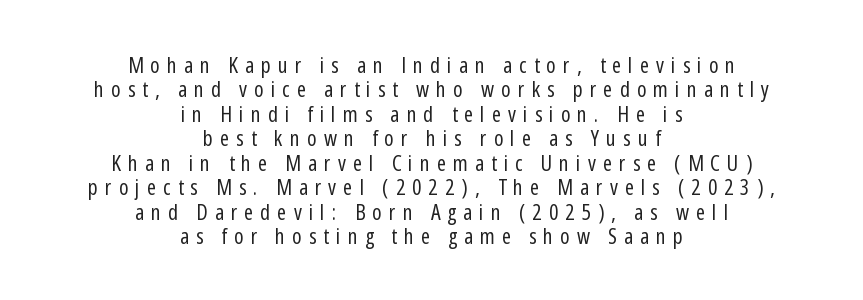
The image shows 22 px text type, upright; set centered, tight line spacing (1.11x), unusually wide letter spacing (+0.32 em), not underlined.
